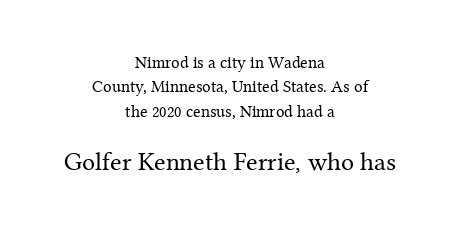
Q: Is the text bold? A: No.
Q: Is the text italic (slanted)? A: No, it is upright.
Q: Is the text underlined? A: No.
Q: How is the paragraph aligned? A: Centered.
Q: Is the spacing between letters normal or unusually wide? A: Normal.
Q: Is the spacing between lines tight, normal or loose? A: Normal.
Q: Which block of text is set in a larger size, the first (top) or the second (bottom)? A: The second (bottom) one.
